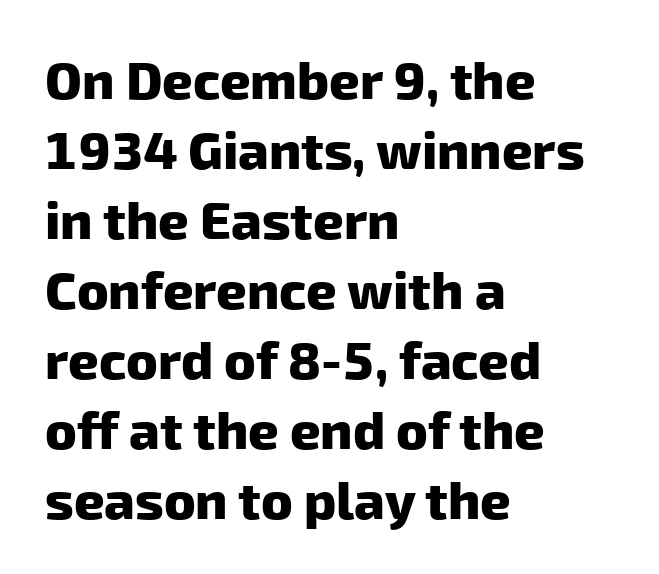
The image shows 53 px heavy sans-serif type; set left-aligned, normal line spacing (1.32x), normal letter spacing, not underlined; low stroke contrast and a medium x-height.
